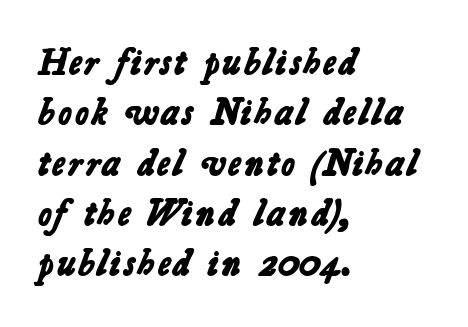
The image shows 37 px bold sans-serif type; set left-aligned, normal line spacing (1.36x), normal letter spacing, not underlined; low stroke contrast and a medium x-height.
